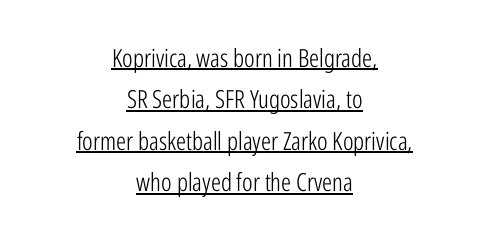
The image shows 25 px text type, upright; set centered, normal line spacing (1.66x), normal letter spacing, underlined.
